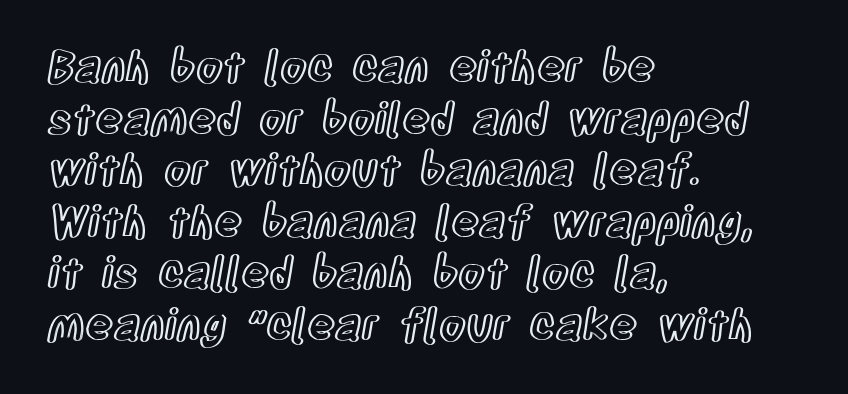
{"width": "condensed", "x_height": "large", "monospaced": "no", "underline": "no", "align": "left", "line_spacing_ratio": 1.2, "letter_spacing": "normal", "letter_spacing_em": 0.0, "glyph_px": 43}
